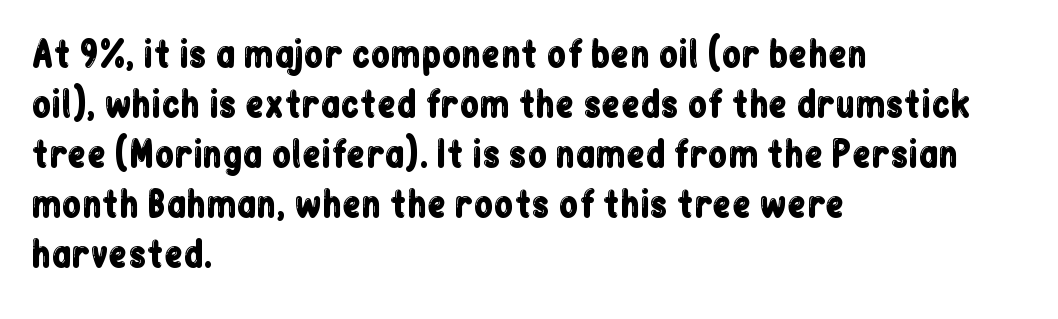
The image shows 35 px condensed sans-serif type, upright; set left-aligned, normal line spacing (1.43x), normal letter spacing, not underlined; low stroke contrast and a medium x-height.
